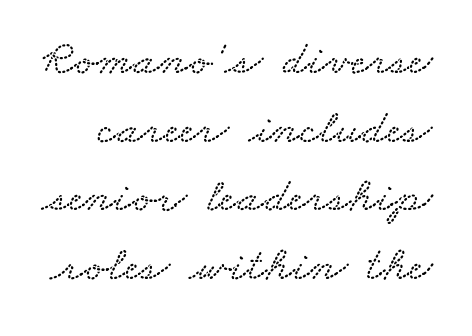
The letters advance in unequal steps, a hallmark of proportional type. The type is set solid horizontally, with unmodified tracking. Unmarked baselines from the first word to the last. The lines sit at an ordinary, default distance from one another.
